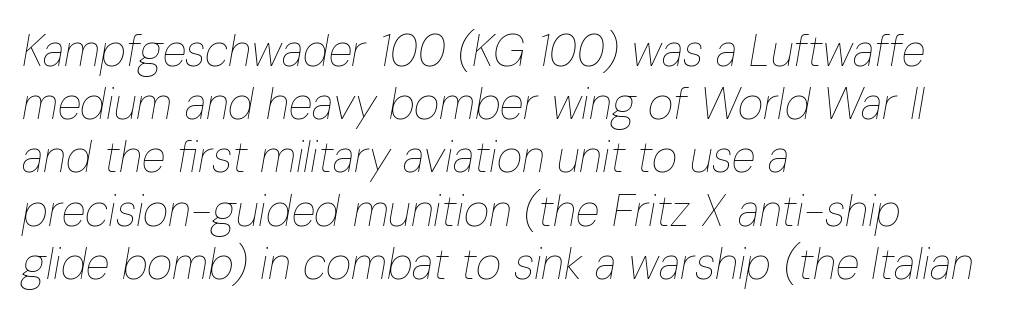
{"italic": "yes", "lean": "right", "slant_degrees": 10, "bold": "no", "weight": "thin", "width": "condensed", "stroke_contrast": "low", "x_height": "medium", "monospaced": "no", "underline": "no", "align": "left", "line_spacing_ratio": 1.21, "letter_spacing": "normal", "letter_spacing_em": 0.0, "glyph_px": 44}
